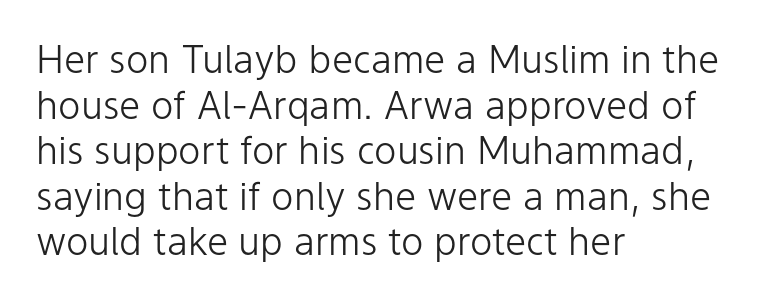
The paragraph has a hard left edge and a soft right edge. Spacing between characters is what you'd get straight out of the box. The string is rendered with underlining switched off. The designer went with a sans here, leaving each stem footless.
